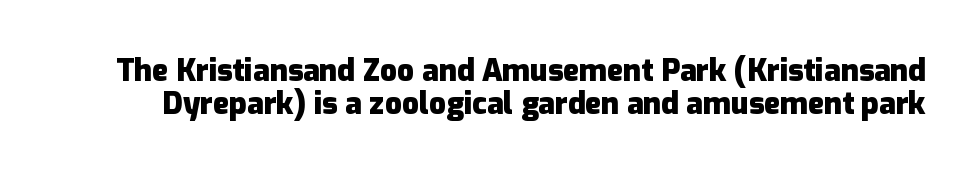
{"serif": "no", "italic": "no", "bold": "yes", "weight": "heavy", "width": "normal", "stroke_contrast": "low", "x_height": "medium", "monospaced": "no", "underline": "no", "line_spacing": "tight", "line_spacing_ratio": 1.11, "letter_spacing": "normal", "letter_spacing_em": 0.0, "glyph_px": 30}
